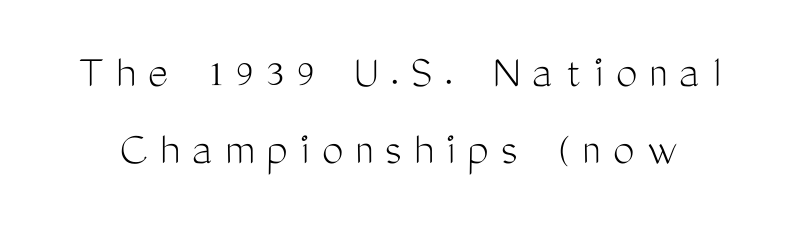
Rendered with straight, roman letterforms. Type without underlining. Interline gaps are of average width in this sample. In terms of letterspacing, this is a distinctly airy, spread setting. Look at the bottom of the vertical strokes: they stop flat, with no serifs. Character widths vary here, with narrow letters taking less room than wide ones.
